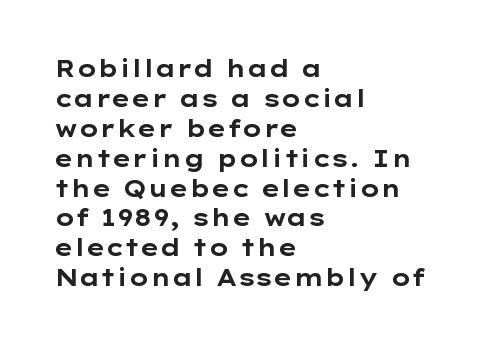
The image shows 23 px bold type, upright; set left-aligned, normal line spacing (1.3x), normal letter spacing, not underlined.
